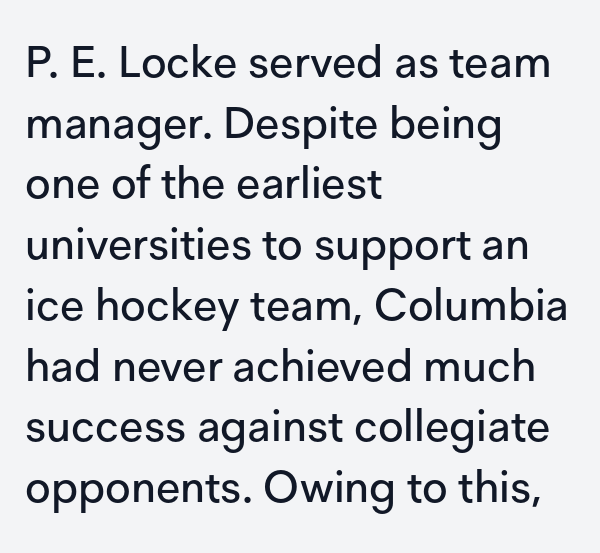
{"serif": "no", "italic": "no", "width": "normal", "stroke_contrast": "low", "x_height": "medium", "monospaced": "no", "underline": "no", "align": "left", "line_spacing": "normal", "line_spacing_ratio": 1.38, "letter_spacing": "normal", "letter_spacing_em": 0.0, "glyph_px": 44}
